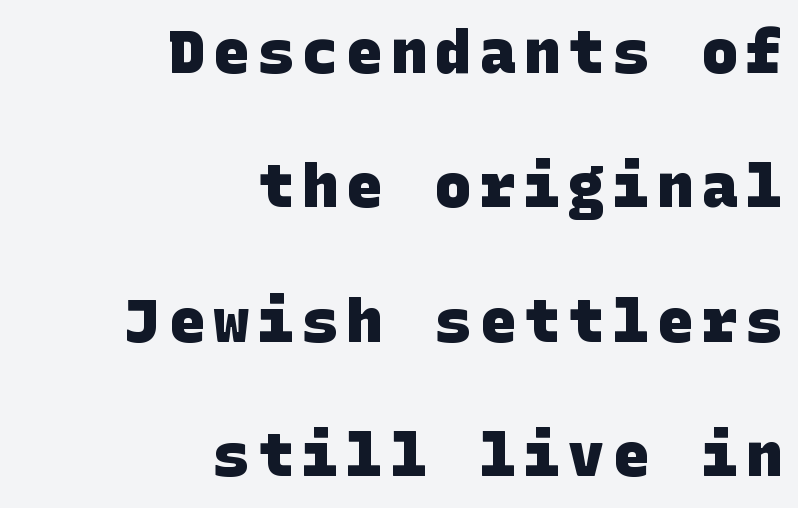
Q: Is the text bold? A: Yes.
Q: Is the typeface a serif or a sans-serif typeface? A: Sans-serif.
Q: Is the text underlined? A: No.
Q: How is the paragraph aligned? A: Right-aligned.
Q: Is the spacing between lines tight, normal or loose? A: Loose.
Q: Width (condensed, normal, or wide)? A: Normal.
Q: Stroke contrast? A: Low.
Q: x-height? A: Large.
